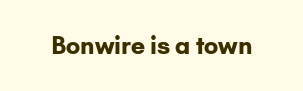
The image shows 24 px bold type, upright; set normal letter spacing, not underlined.
